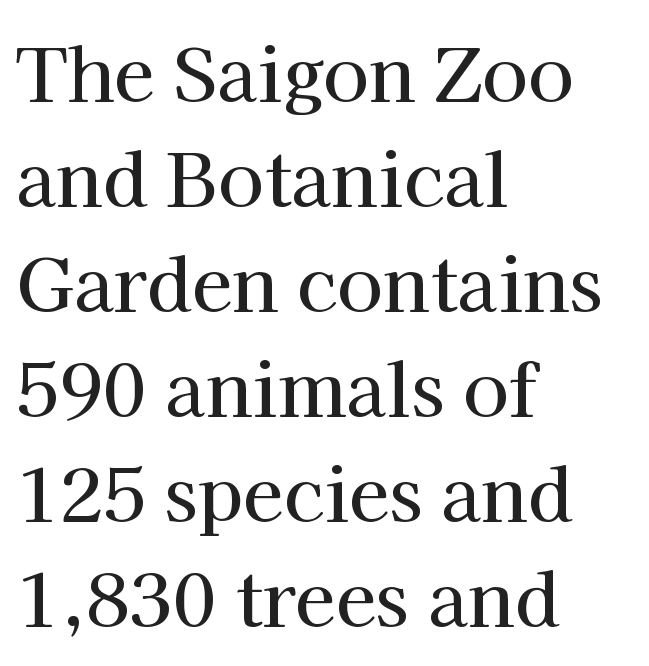
The image shows 74 px serif type, upright; set left-aligned, normal line spacing (1.42x), normal letter spacing, not underlined; high stroke contrast and a medium x-height.
